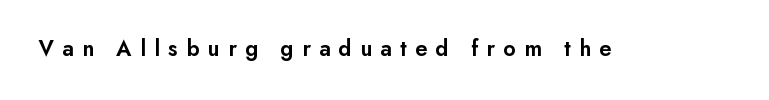
{"italic": "no", "bold": "semi", "underline": "no", "letter_spacing": "wide", "letter_spacing_em": 0.36, "glyph_px": 23}
